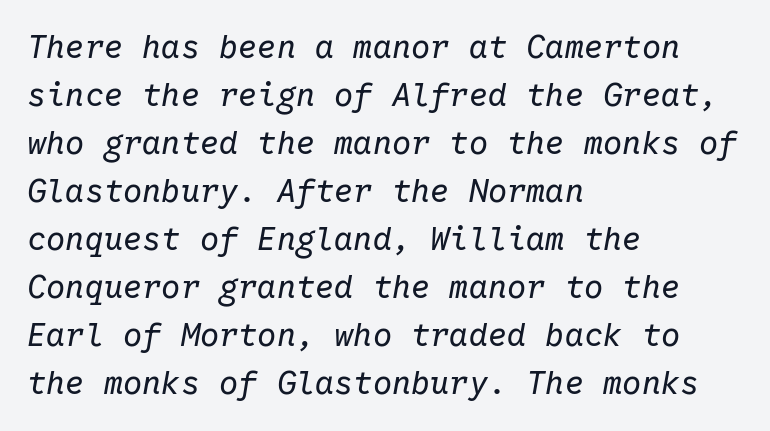
Is the type heavy? It reads as light-to-regular instead. In CSS terms this would be text-align: left. This rendering features lettering with no underline. The face used here is monospaced, like something from a code editor. Normally led — the rows are evenly, conventionally spaced.
